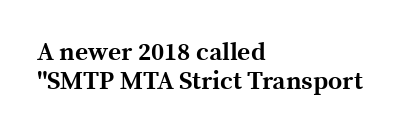
Q: Is the text bold? A: Yes.
Q: Is the text italic (slanted)? A: No, it is upright.
Q: Is the text underlined? A: No.
Q: How is the paragraph aligned? A: Left-aligned.
Q: Is the spacing between letters normal or unusually wide? A: Normal.
